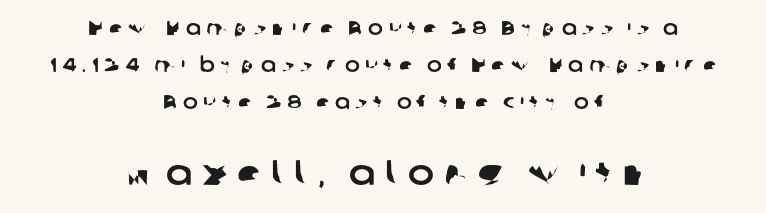
The image shows 35 px sans-serif type; set centered, line spacing 1.84x, unusually wide letter spacing (+0.28 em), not underlined; the second (bottom) block is 1.75x larger; low stroke contrast and a medium x-height.
